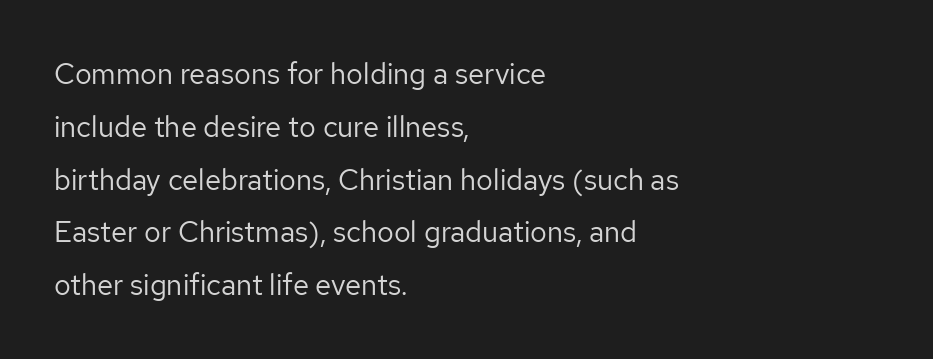
{"serif": "no", "italic": "no", "bold": "no", "weight": "regular", "width": "normal", "stroke_contrast": "low", "x_height": "medium", "monospaced": "no", "underline": "no", "align": "left", "line_spacing_ratio": 1.82, "letter_spacing": "normal", "letter_spacing_em": 0.0, "glyph_px": 29}
